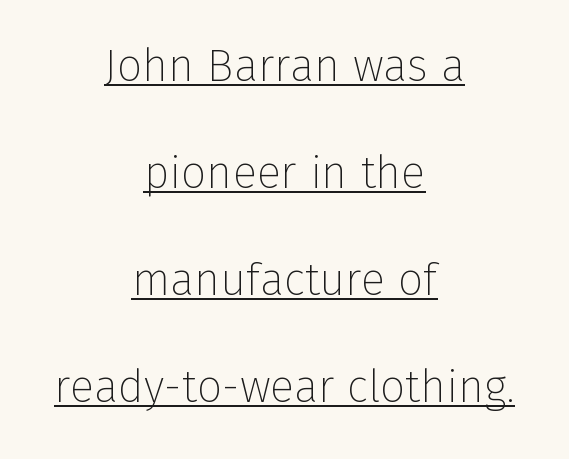
Q: Is the text bold? A: No.
Q: Is the text italic (slanted)? A: No, it is upright.
Q: Is the typeface a serif or a sans-serif typeface? A: Sans-serif.
Q: Is the text underlined? A: Yes.
Q: How is the paragraph aligned? A: Centered.
Q: Is the spacing between letters normal or unusually wide? A: Normal.
Q: Is the spacing between lines tight, normal or loose? A: Loose.
Q: Width (condensed, normal, or wide)? A: Normal.
Q: Stroke contrast? A: Low.
Q: x-height? A: Medium.
Q: Monospaced? A: No.
